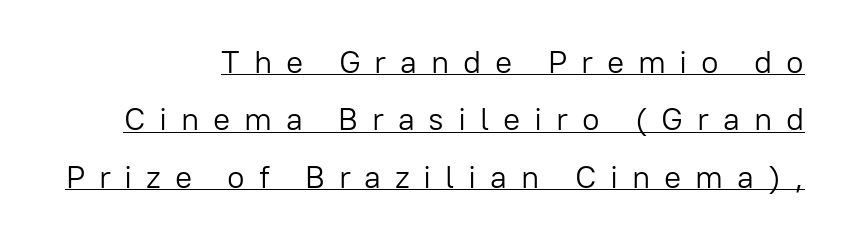
The image shows 32 px light sans-serif type, upright; set right-aligned, line spacing 1.79x, unusually wide letter spacing (+0.43 em), underlined; low stroke contrast and a medium x-height.
